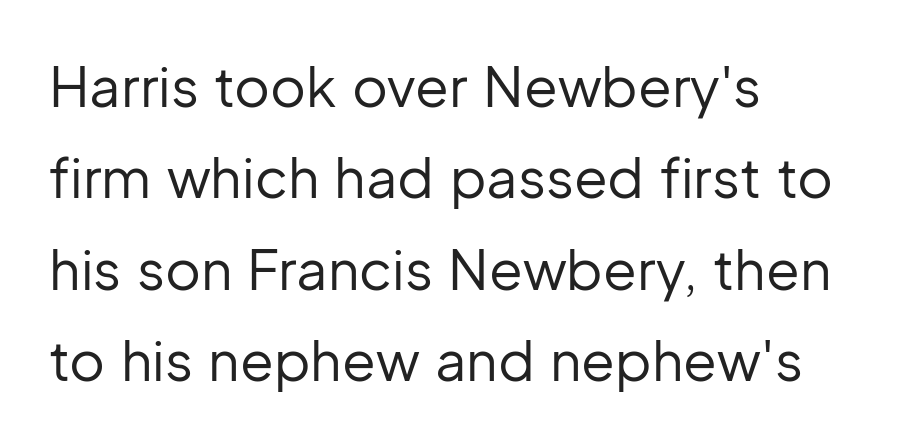
The image shows 55 px regular-weight sans-serif type, upright; set left-aligned, normal line spacing (1.66x), normal letter spacing, not underlined; low stroke contrast and a medium x-height.
